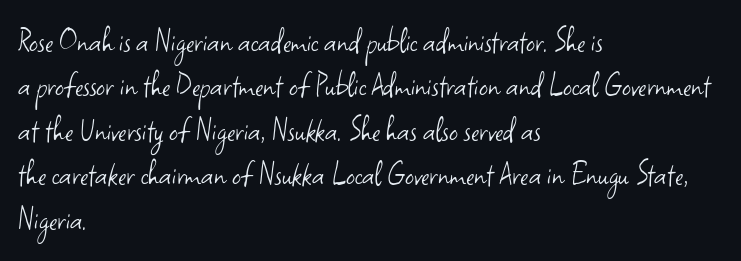
Q: Is the text bold? A: No.
Q: Is the text italic (slanted)? A: Yes.
Q: Is the typeface a serif or a sans-serif typeface? A: Sans-serif.
Q: Is the text underlined? A: No.
Q: How is the paragraph aligned? A: Left-aligned.
Q: Is the spacing between letters normal or unusually wide? A: Normal.
Q: Is the spacing between lines tight, normal or loose? A: Normal.
Q: Width (condensed, normal, or wide)? A: Normal.
Q: Stroke contrast? A: Low.
Q: x-height? A: Small.
Q: Monospaced? A: No.
